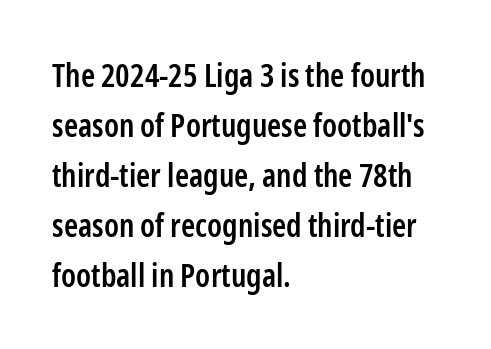
Q: Is the text bold? A: Semi-bold.
Q: Is the text italic (slanted)? A: No, it is upright.
Q: Is the typeface a serif or a sans-serif typeface? A: Sans-serif.
Q: Is the text underlined? A: No.
Q: How is the paragraph aligned? A: Left-aligned.
Q: Is the spacing between letters normal or unusually wide? A: Normal.
Q: Is the spacing between lines tight, normal or loose? A: Normal.
Q: Width (condensed, normal, or wide)? A: Condensed.
Q: Stroke contrast? A: Low.
Q: x-height? A: Medium.
Q: Monospaced? A: No.
